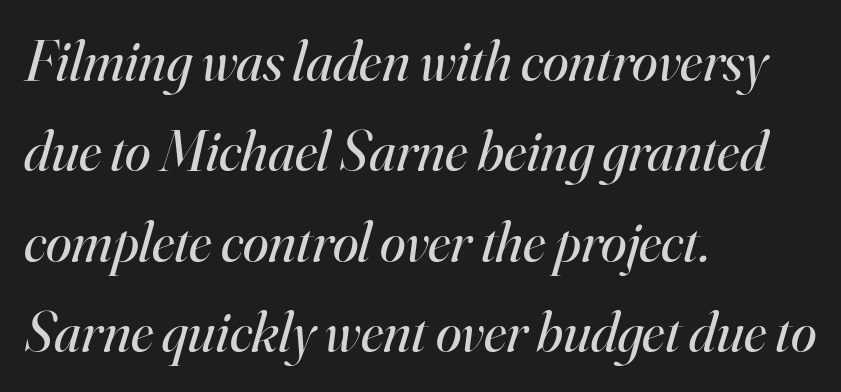
Q: Is the text bold? A: No.
Q: Is the text italic (slanted)? A: Yes, it leans right by about 16 degrees.
Q: Is the typeface a serif or a sans-serif typeface? A: Serif.
Q: Is the text underlined? A: No.
Q: How is the paragraph aligned? A: Left-aligned.
Q: Is the spacing between letters normal or unusually wide? A: Normal.
Q: Is the spacing between lines tight, normal or loose? A: Normal.
Q: Width (condensed, normal, or wide)? A: Normal.
Q: Stroke contrast? A: High.
Q: x-height? A: Small.
Q: Monospaced? A: No.
